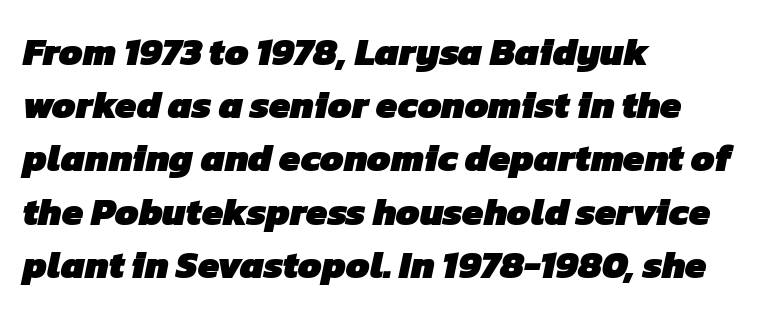
{"serif": "no", "bold": "yes", "weight": "heavy", "width": "normal", "stroke_contrast": "low", "x_height": "medium", "monospaced": "no", "underline": "no", "align": "left", "line_spacing": "normal", "line_spacing_ratio": 1.4, "letter_spacing": "normal", "letter_spacing_em": 0.0, "glyph_px": 38}
